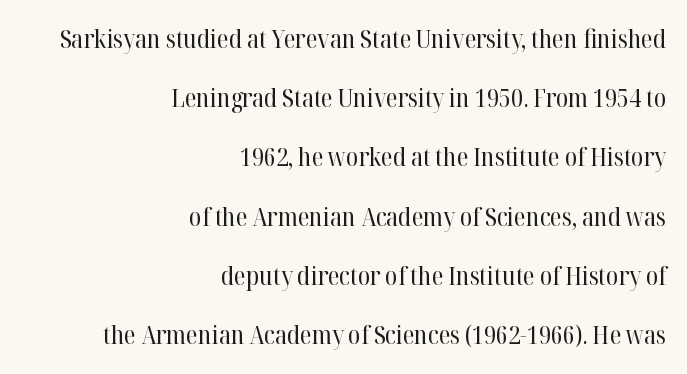
{"italic": "no", "bold": "no", "underline": "no", "align": "right", "line_spacing": "loose", "line_spacing_ratio": 2.37, "letter_spacing": "normal", "letter_spacing_em": 0.0, "glyph_px": 25}
